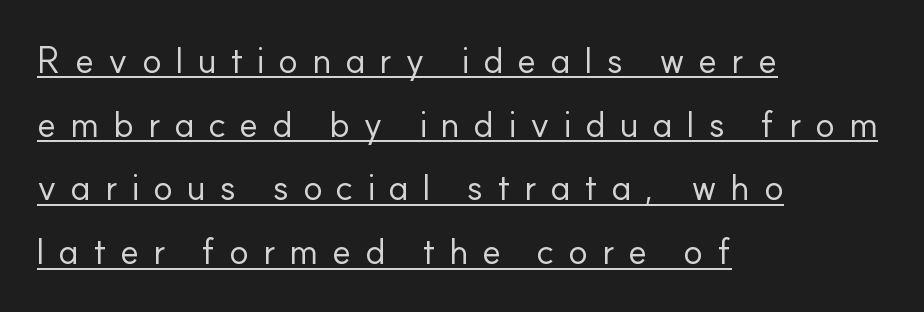
Do the letters lean? They stand straight. In terms of letterspacing, this is a distinctly airy, spread setting. Short and long lines alike share a common starting point at left. Has an underline been added? It has. You could not count columns in this text — the font is proportionally spaced.
